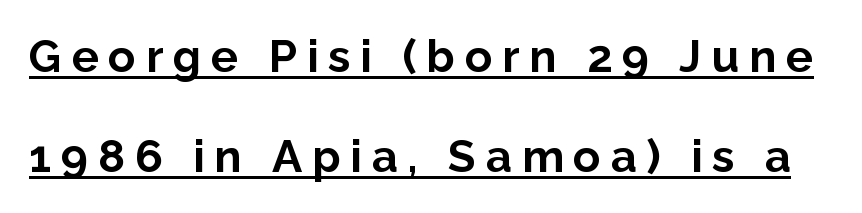
What weight is shown? A full bold with thick strokes. When letters stand straight like this, we call the style roman or upright. Type style note: lacks serifs. Proportional: the letters do not fall into vertical columns.
